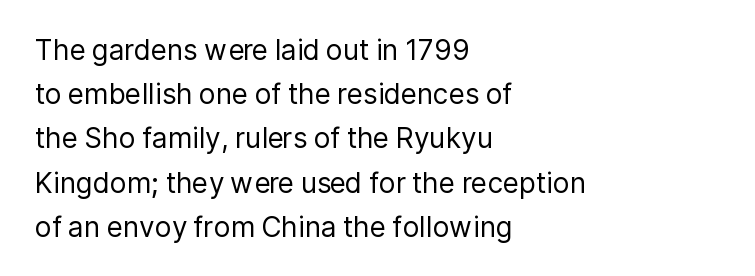
{"serif": "no", "italic": "no", "bold": "no", "weight": "regular", "width": "normal", "stroke_contrast": "low", "x_height": "medium", "monospaced": "no", "underline": "no", "align": "left", "line_spacing": "normal", "line_spacing_ratio": 1.58, "letter_spacing": "normal", "letter_spacing_em": 0.0, "glyph_px": 28}
